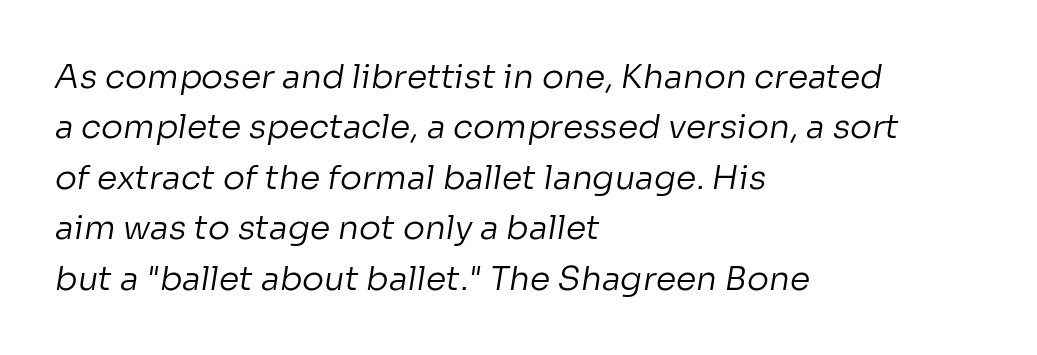
Typographically, this falls in the sans-serif category. Whoever set this chose a conventional vertical rhythm. Glance below the letters and you will spot only blank space. The rendering anchors every line to the left-hand side.
